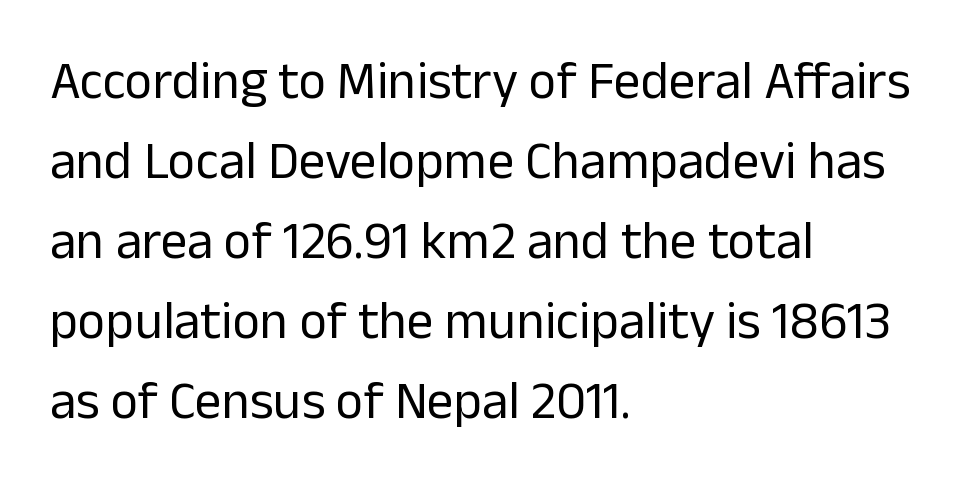
Each letter keeps its own natural width here, so spacing adapts to shape. The rows are spaced the way most documents space them. Which margin do the lines hug? The left one — the right edge is uneven. To sum up the face: it is a sans, with no serifs. Here the glyphs are tracked normally, forming tight word shapes. Beneath every word, the page is bare.
